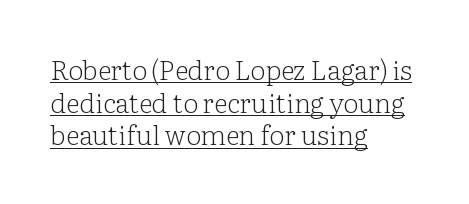
The face used here appears with an underline applied. Each line starts at the same left margin while the right side varies. The passage shown is not bold in any degree. The font's upright variant was chosen for this text. You could call the tracking neutral — neither tight nor loose.
